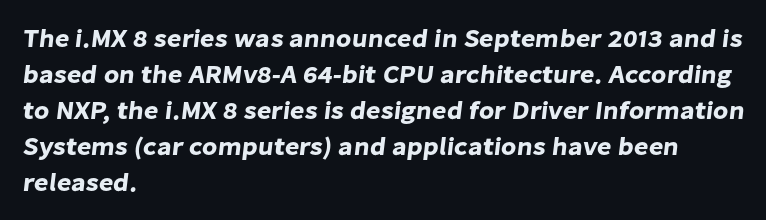
Q: Is the text underlined? A: No.
Q: How is the paragraph aligned? A: Left-aligned.
Q: Is the spacing between letters normal or unusually wide? A: Normal.
Q: Is the spacing between lines tight, normal or loose? A: Normal.
